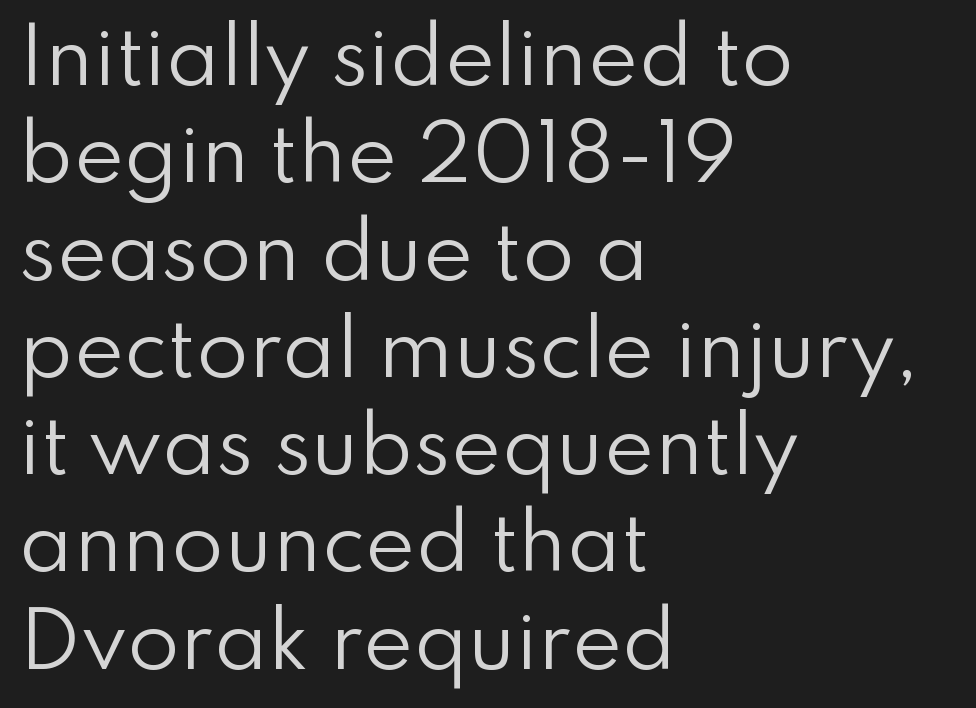
Short and long lines alike share a common starting point at left. Beneath every word, the page is bare. Each letter keeps its own natural width here, so spacing adapts to shape. Normally led — the rows are evenly, conventionally spaced.
